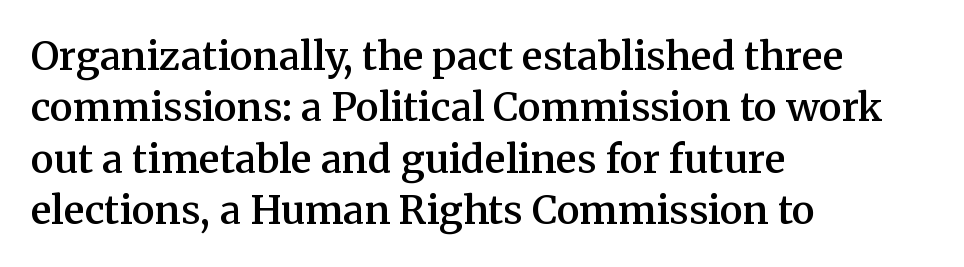
Q: Is the text bold? A: Semi-bold.
Q: Is the text italic (slanted)? A: No, it is upright.
Q: Is the typeface a serif or a sans-serif typeface? A: Serif.
Q: Is the text underlined? A: No.
Q: How is the paragraph aligned? A: Left-aligned.
Q: Is the spacing between letters normal or unusually wide? A: Normal.
Q: Is the spacing between lines tight, normal or loose? A: Normal.
Q: Width (condensed, normal, or wide)? A: Normal.
Q: Stroke contrast? A: Medium.
Q: x-height? A: Medium.
Q: Monospaced? A: No.
